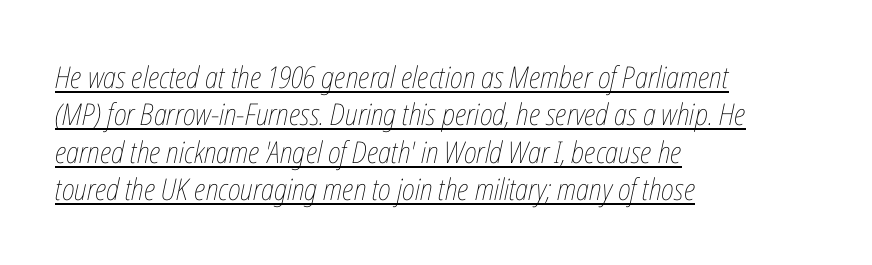
Q: Is the text bold? A: No.
Q: Is the text italic (slanted)? A: Yes, it leans right by about 12 degrees.
Q: Is the text underlined? A: Yes.
Q: How is the paragraph aligned? A: Left-aligned.
Q: Is the spacing between letters normal or unusually wide? A: Normal.
Q: Is the spacing between lines tight, normal or loose? A: Normal.
Q: Width (condensed, normal, or wide)? A: Condensed.
Q: Stroke contrast? A: Low.
Q: x-height? A: Medium.
Q: Monospaced? A: No.
